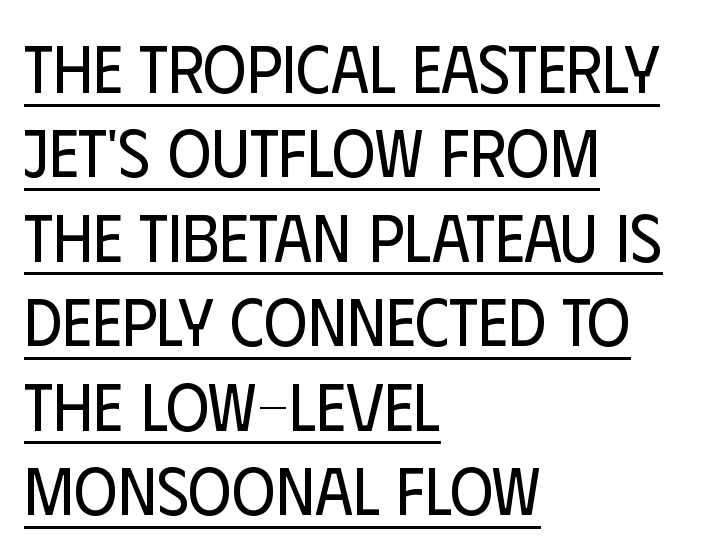
A typographer would call this underscored text. Students, note that the glyphs here touch the page at normal intervals. This is sans-serif lettering, the kind often seen on screens and signage. The face used here is proportionally spaced, like ordinary book or web type. The rendering anchors every line to the left-hand side. If you measured baseline to baseline, you'd find a middling distance.
